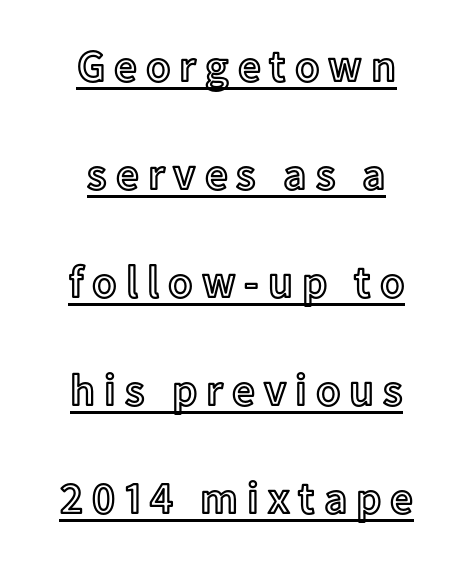
A rule runs beneath these lines of type. The line-height multiplier appears high, well above default. Spacing verdict: proportional, widths tailored to each character. Does the copy run flush right? No — it is centered line by line. Vertical strokes here are truly vertical.
